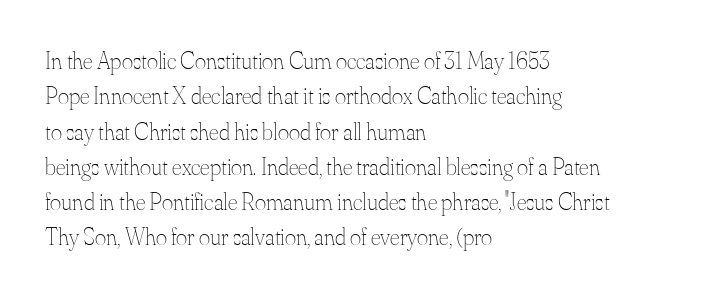
{"italic": "no", "bold": "no", "underline": "no", "align": "left", "line_spacing": "normal", "line_spacing_ratio": 1.47, "letter_spacing": "normal", "letter_spacing_em": 0.0, "glyph_px": 24}
